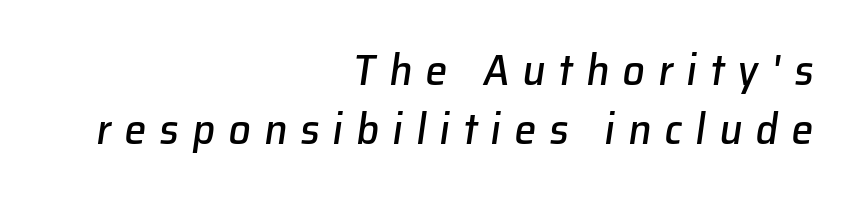
The face used here is proportionally spaced, like ordinary book or web type. Which margin do the lines hug? The right one — the left edge is uneven. The letters are slanted; this is an italic face. Leading: standard.
